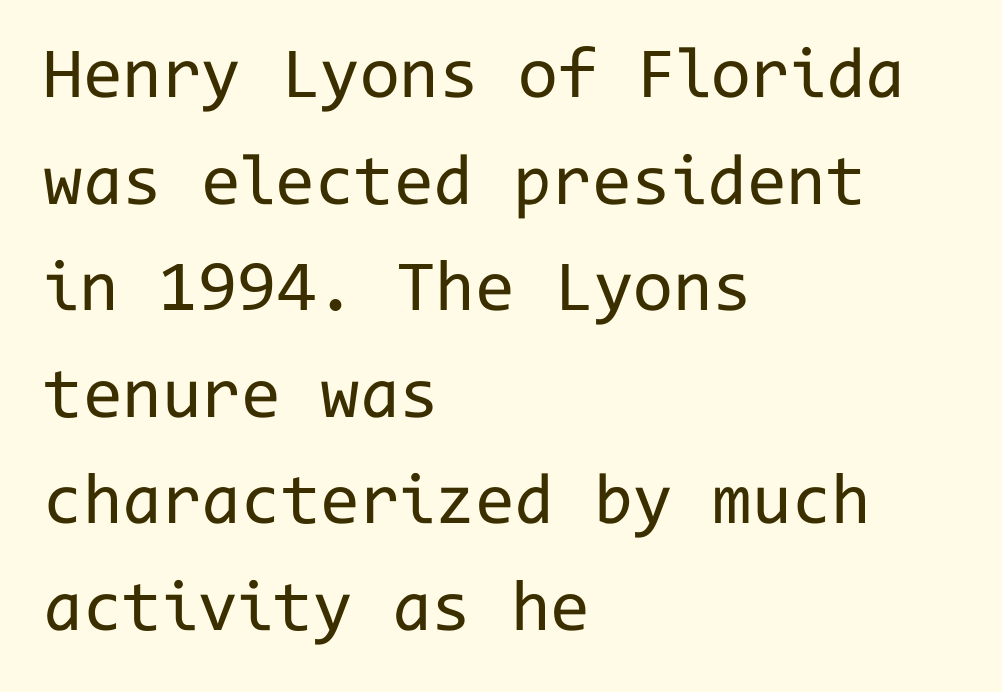
Stem width sits at or under what a default text font uses. Line beginnings align vertically; line endings do not. The rendering shows plain stroke endings on the letterforms — a sans-serif design. The string is rendered with underlining switched off.
